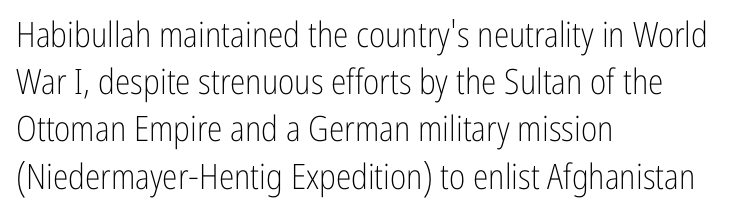
Spacing verdict: proportional, widths tailored to each character. Is there any slant? The stems are plumb. The line-height multiplier appears to be the usual default. Clear beneath every line of the passage. Observe the ordinary spacing: letters are neighbours, not strangers. Unlike a traditional serif, this face leaves its strokes unadorned.
